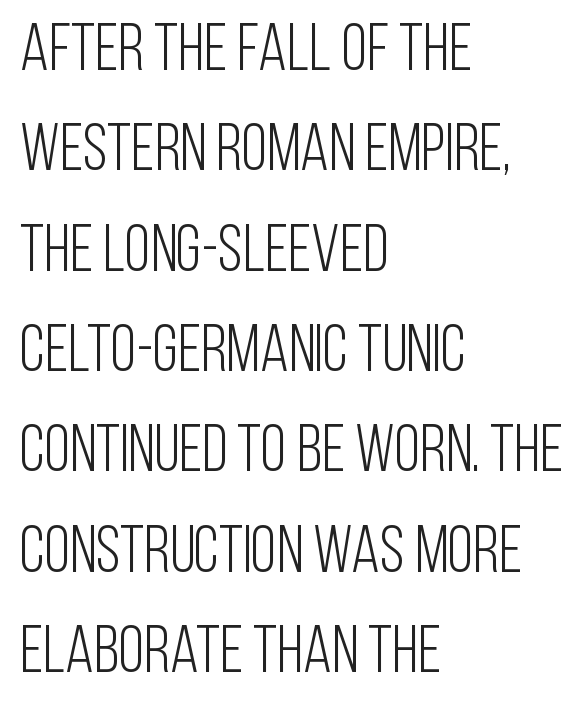
Each word holds together tightly as a unit, with standard inter-letter gaps. Are there feet on the stems? There aren't — it's a sans. A normal amount of white space separates one row of letters from the next. Is this a fixed-width face? No — the glyphs have proportional, varying widths. Quick note: not italic, upright. The characters are drawn with everyday or finer stroke widths.
